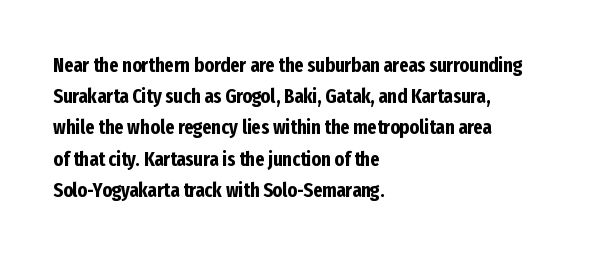
Q: Is the text bold? A: Yes.
Q: Is the text italic (slanted)? A: No, it is upright.
Q: Is the text underlined? A: No.
Q: How is the paragraph aligned? A: Left-aligned.
Q: Is the spacing between letters normal or unusually wide? A: Normal.
Q: Is the spacing between lines tight, normal or loose? A: Normal.
